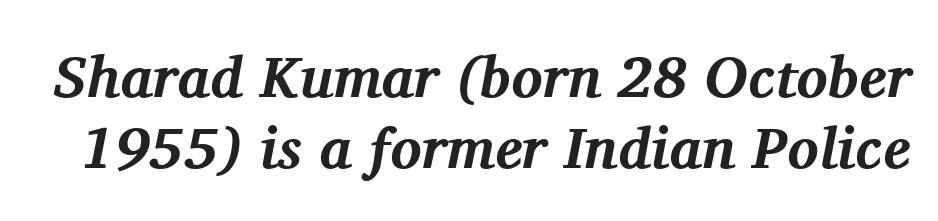
The image shows 58 px bold serif type, italic (leaning right); set line spacing 1.22x, normal letter spacing, not underlined; medium stroke contrast and a medium x-height.
